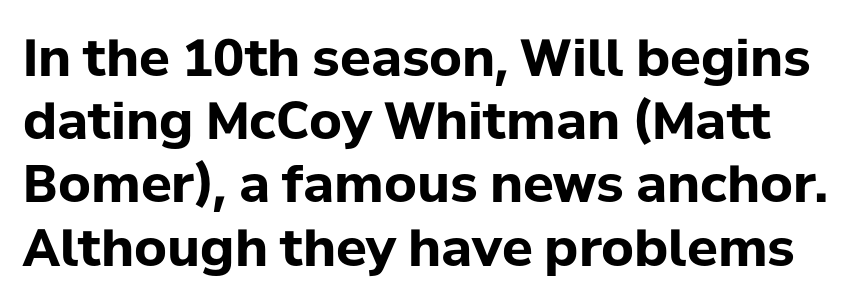
{"serif": "no", "italic": "no", "bold": "yes", "weight": "bold", "width": "normal", "stroke_contrast": "low", "x_height": "medium", "monospaced": "no", "underline": "no", "line_spacing_ratio": 1.24, "letter_spacing": "normal", "letter_spacing_em": 0.0, "glyph_px": 51}
